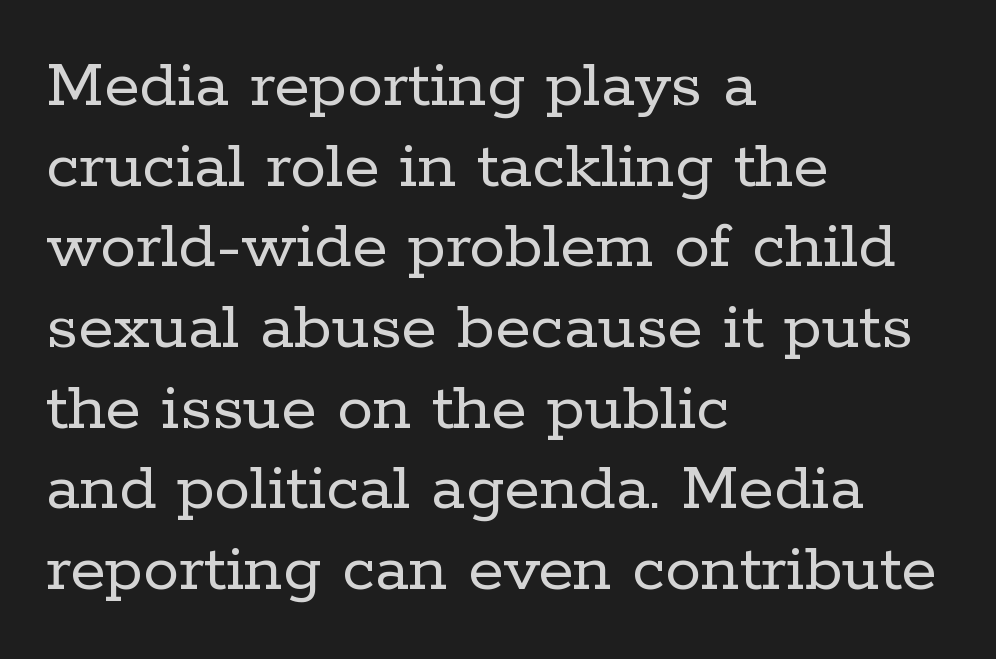
Q: Is the text bold? A: No.
Q: Is the text italic (slanted)? A: No, it is upright.
Q: Is the typeface a serif or a sans-serif typeface? A: Serif.
Q: Is the text underlined? A: No.
Q: How is the paragraph aligned? A: Left-aligned.
Q: Is the spacing between letters normal or unusually wide? A: Normal.
Q: Is the spacing between lines tight, normal or loose? A: Tight.
Q: Width (condensed, normal, or wide)? A: Normal.
Q: Stroke contrast? A: Low.
Q: x-height? A: Medium.
Q: Monospaced? A: No.
